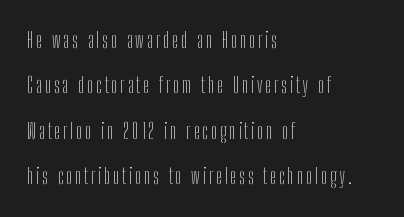
Is the block centered? No — it sits flush against the left margin. The letters look calm and open, with moderate or lighter stems. Does the lettering tilt? It doesn't — this is upright. The baseline area is clear. How would I describe the line gaps? Wide and relaxed.
